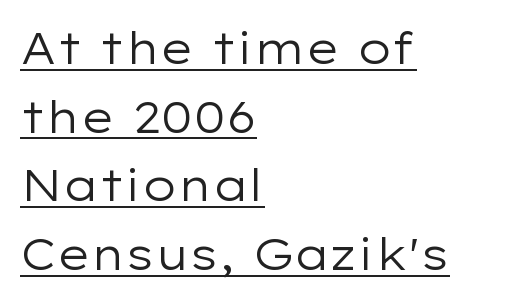
The image shows 44 px regular-weight, wide sans-serif type, upright; set left-aligned, normal line spacing (1.56x), normal letter spacing, underlined; low stroke contrast and a medium x-height.
